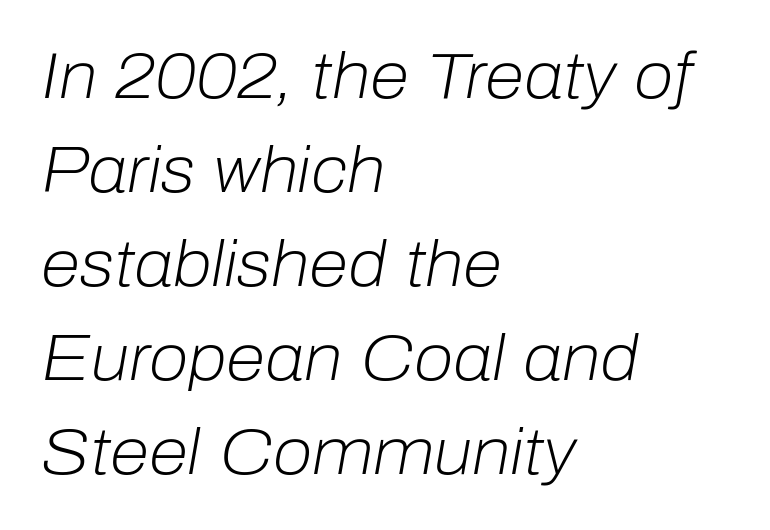
Q: Is the text bold? A: No.
Q: Is the text italic (slanted)? A: Yes, it leans right by about 10 degrees.
Q: Is the text underlined? A: No.
Q: How is the paragraph aligned? A: Left-aligned.
Q: Is the spacing between letters normal or unusually wide? A: Normal.
Q: Is the spacing between lines tight, normal or loose? A: Normal.
Q: Width (condensed, normal, or wide)? A: Normal.
Q: Stroke contrast? A: Low.
Q: x-height? A: Medium.
Q: Monospaced? A: No.
